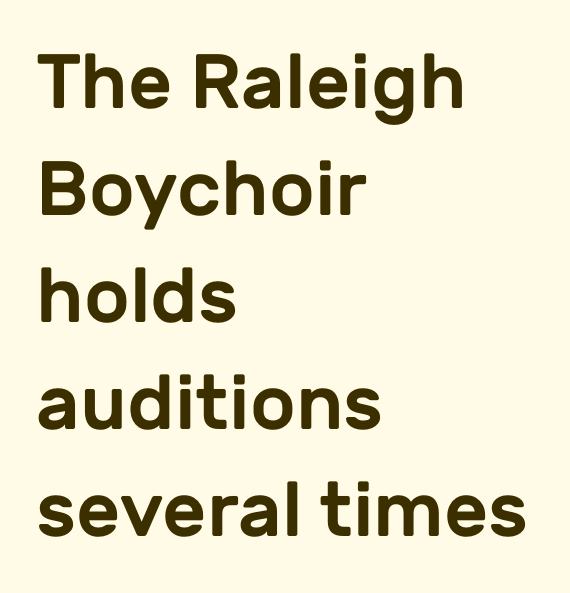
{"serif": "no", "italic": "no", "width": "normal", "stroke_contrast": "low", "x_height": "medium", "monospaced": "no", "underline": "no", "align": "left", "line_spacing": "normal", "line_spacing_ratio": 1.39, "letter_spacing": "normal", "letter_spacing_em": 0.0, "glyph_px": 77}
